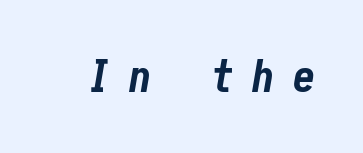
{"italic": "yes", "lean": "right", "slant_degrees": 10, "bold": "yes", "weight": "bold", "width": "condensed", "stroke_contrast": "low", "x_height": "medium", "underline": "no", "letter_spacing": "wide", "letter_spacing_em": 0.41, "glyph_px": 45}
